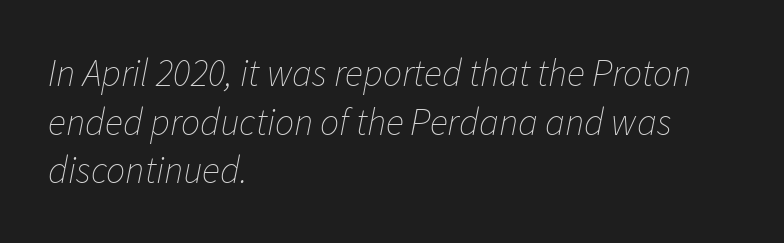
The image shows 38 px thin type, italic (leaning right); set left-aligned, normal line spacing (1.28x), normal letter spacing, not underlined; low stroke contrast and a medium x-height.
